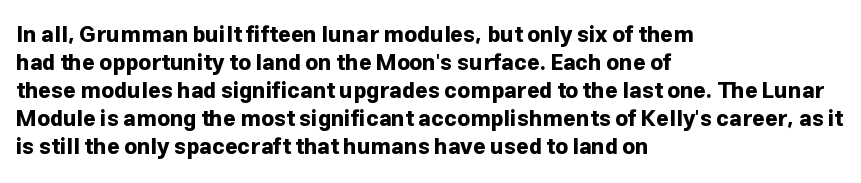
The axis of the letterforms is exactly vertical. Leftover space on each line is placed entirely after the last word. Each row of text sits above clean, open space. Students, note that the glyphs here touch the page at normal intervals.
